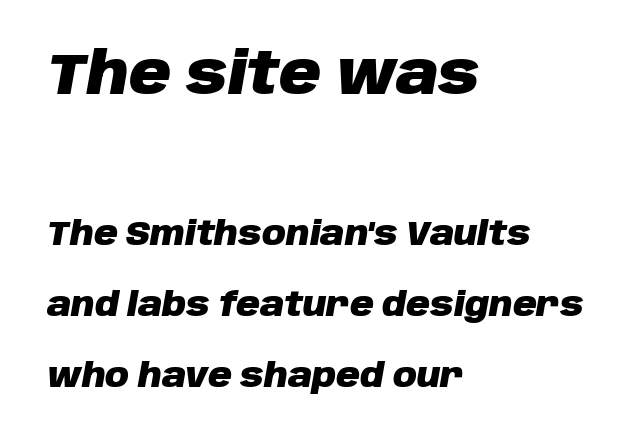
The image shows 58 px heavy type, italic (leaning right); set left-aligned, loose line spacing (2.15x), normal letter spacing, not underlined; the first (top) block is 1.76x larger; low stroke contrast and a large x-height.
